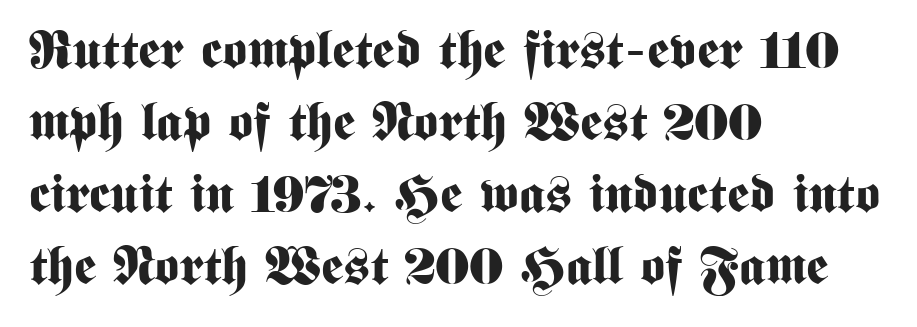
Nobody touched the tracking dial on this one. Proportional: the letters do not fall into vertical columns. Plenty of ink on the page — the face is bold. Leading matches the norm, producing a regular column. Type style note: lacks serifs.
